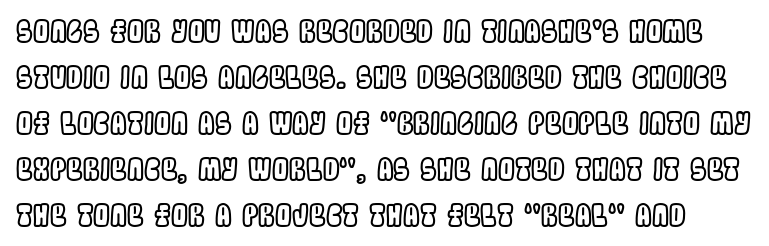
The image shows 30 px condensed type, upright; set normal line spacing (1.53x), normal letter spacing, not underlined; a large x-height.
